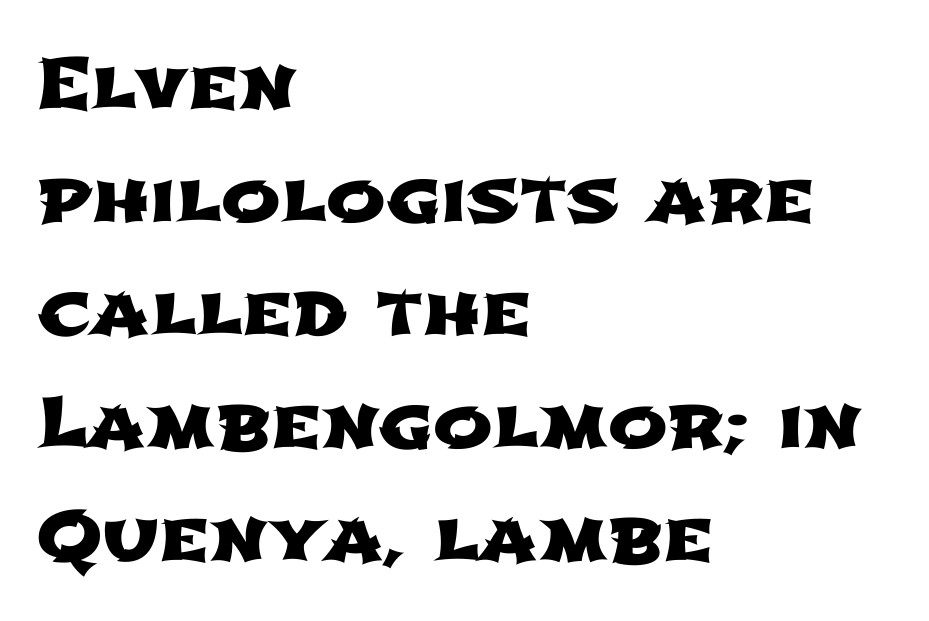
The image shows 71 px wide sans-serif type; set left-aligned, normal line spacing (1.59x), normal letter spacing, not underlined; low stroke contrast and a medium x-height.
